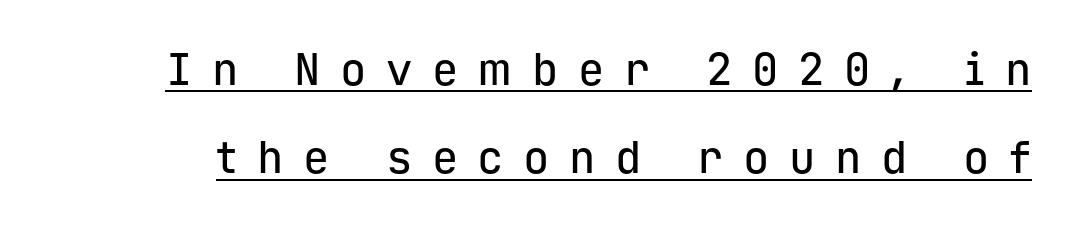
The image shows 44 px sans-serif type, upright, monospaced; set loose line spacing (2.01x), unusually wide letter spacing (+0.44 em), underlined; low stroke contrast and a medium x-height.
